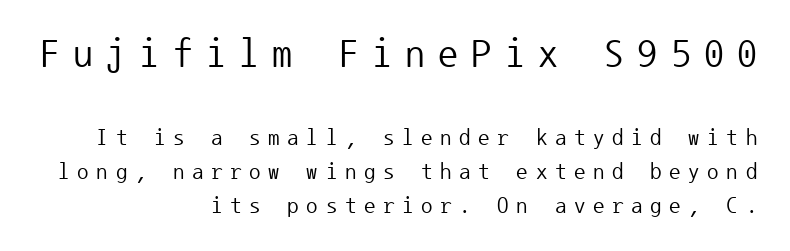
A typesetter would mark this as roman, not italic. Size hierarchy here favors the leading block over the trailing one. One glance says typical: line gaps are just what's usual. The lines in this sample share a right terminus and differ only in where they begin. Caption: expanded tracking, letters set apart.
